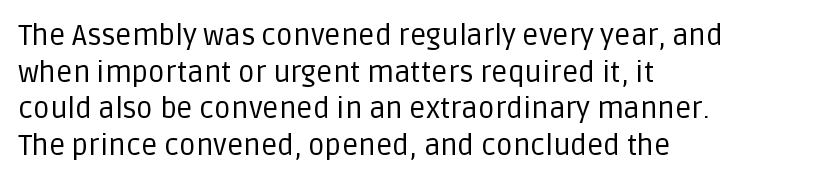
The image shows 29 px regular-weight sans-serif type, upright; set left-aligned, normal line spacing (1.26x), normal letter spacing, not underlined; low stroke contrast and a large x-height.
